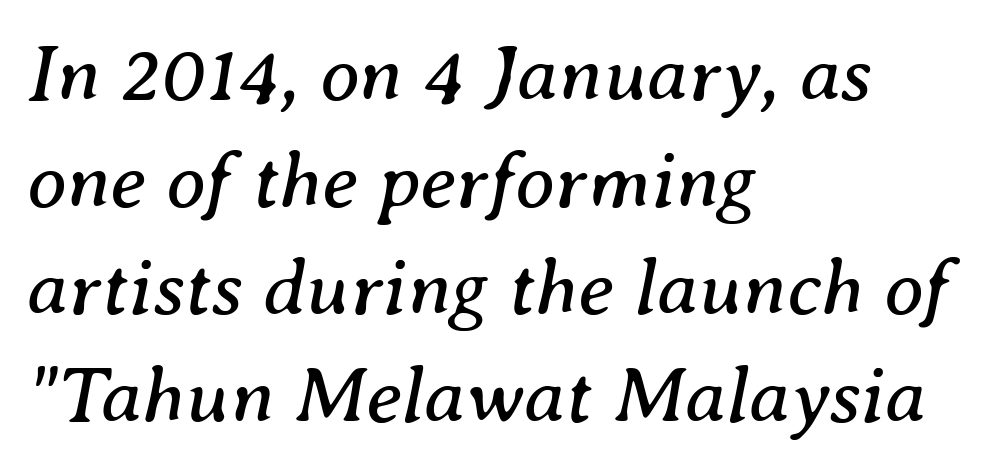
Q: Is the text bold? A: No.
Q: Is the text italic (slanted)? A: Yes, it leans right by about 8 degrees.
Q: Is the typeface a serif or a sans-serif typeface? A: Serif.
Q: Is the text underlined? A: No.
Q: How is the paragraph aligned? A: Left-aligned.
Q: Is the spacing between letters normal or unusually wide? A: Normal.
Q: Is the spacing between lines tight, normal or loose? A: Normal.
Q: Width (condensed, normal, or wide)? A: Normal.
Q: Stroke contrast? A: Medium.
Q: x-height? A: Medium.
Q: Monospaced? A: No.
